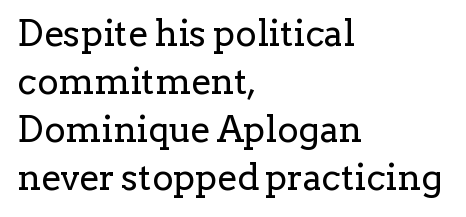
The image shows 36 px regular-weight serif type, upright; set left-aligned, normal line spacing (1.33x), normal letter spacing, not underlined; low stroke contrast and a medium x-height.
